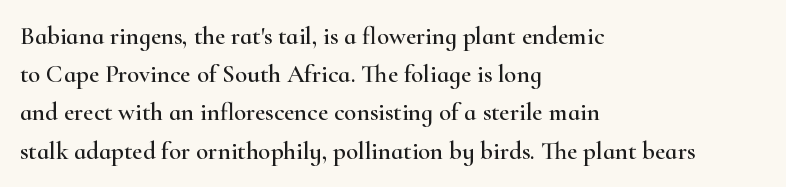
Q: Is the text italic (slanted)? A: No, it is upright.
Q: Is the text underlined? A: No.
Q: How is the paragraph aligned? A: Left-aligned.
Q: Is the spacing between letters normal or unusually wide? A: Normal.
Q: Is the spacing between lines tight, normal or loose? A: Normal.
